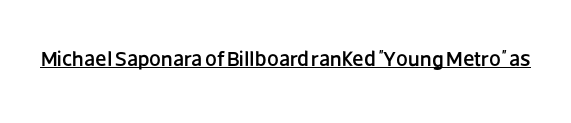
The image shows 21 px text type, upright; set normal letter spacing, underlined.
